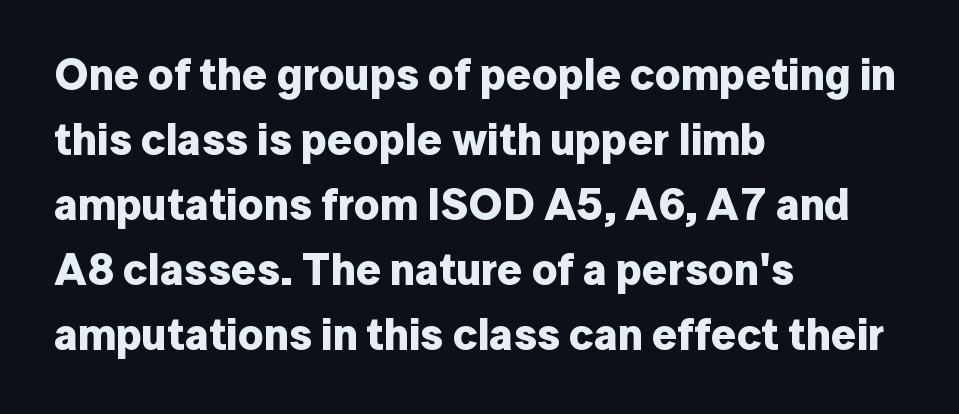
{"serif": "no", "italic": "no", "bold": "yes", "weight": "bold", "width": "normal", "stroke_contrast": "low", "x_height": "medium", "monospaced": "no", "underline": "no", "align": "left", "line_spacing": "normal", "line_spacing_ratio": 1.48, "letter_spacing": "normal", "letter_spacing_em": 0.0, "glyph_px": 44}
